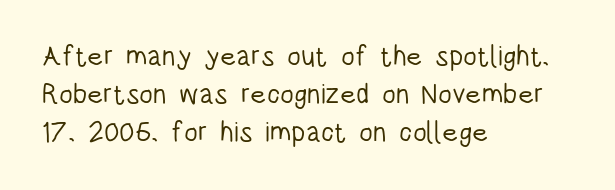
Q: Is the text bold? A: No.
Q: Is the text italic (slanted)? A: No, it is upright.
Q: Is the typeface a serif or a sans-serif typeface? A: Sans-serif.
Q: Is the text underlined? A: No.
Q: How is the paragraph aligned? A: Left-aligned.
Q: Is the spacing between letters normal or unusually wide? A: Normal.
Q: Is the spacing between lines tight, normal or loose? A: Normal.
Q: Width (condensed, normal, or wide)? A: Condensed.
Q: Stroke contrast? A: Low.
Q: x-height? A: Large.
Q: Monospaced? A: No.
